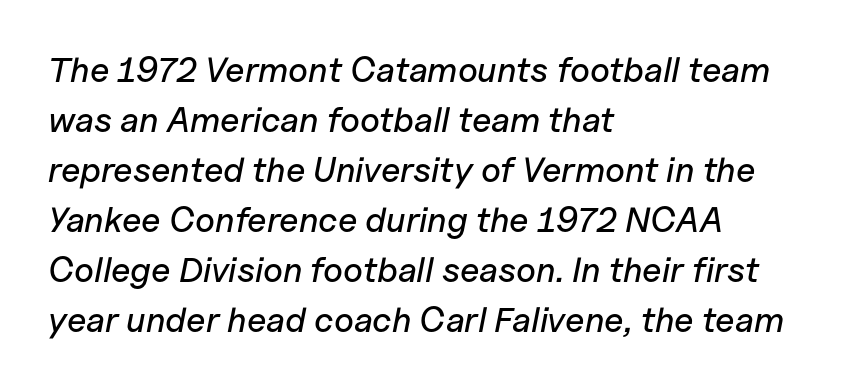
Italic? Definitely — the glyphs are oblique. Think of a printed novel: that variable character pitch is what you see here. Characters follow at the spacing the type designer built in. How would I describe the line gaps? Plain and ordinary. Descenders are the only things crossing below the line. This rendering uses left alignment, leaving the right contour irregular.
